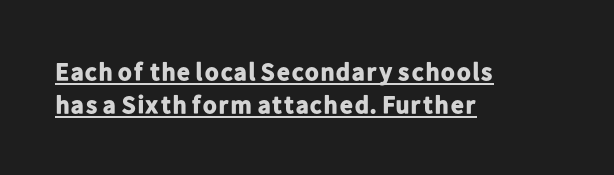
Q: Is the text bold? A: Yes.
Q: Is the text italic (slanted)? A: No, it is upright.
Q: Is the text underlined? A: Yes.
Q: How is the paragraph aligned? A: Left-aligned.
Q: Is the spacing between letters normal or unusually wide? A: Normal.
Q: Is the spacing between lines tight, normal or loose? A: Normal.
